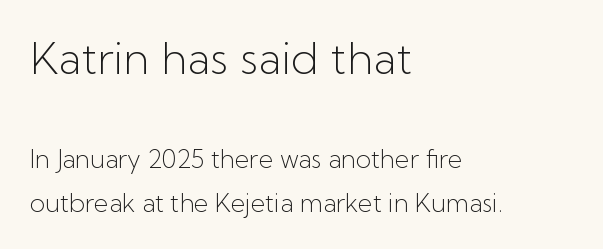
{"serif": "no", "italic": "no", "bold": "no", "weight": "light", "width": "normal", "stroke_contrast": "low", "x_height": "medium", "monospaced": "no", "underline": "no", "align": "left", "line_spacing_ratio": 1.76, "letter_spacing": "normal", "letter_spacing_em": 0.0, "larger_block": "first", "size_ratio": 1.76, "glyph_px": 44}
